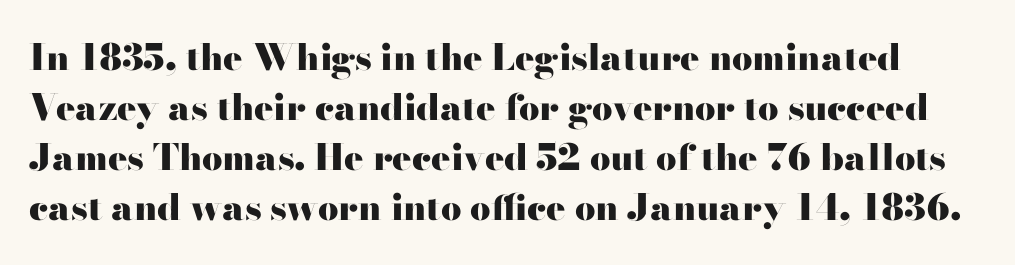
These lines keep a tight, regular rhythm from letter to letter. Observe the serifs anchoring each vertical stroke in this sample. In terms of weight, the rendering is a true, heavy bold. Leading: standard. The face used here is proportionally spaced, like ordinary book or web type. Descender tails drop into unmarked territory.
